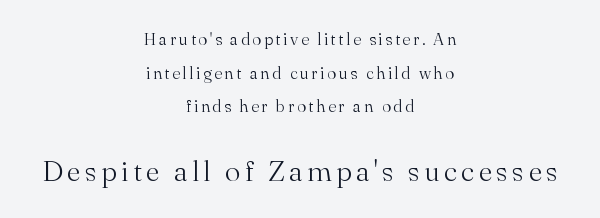
Q: Is the text bold? A: No.
Q: Is the text italic (slanted)? A: No, it is upright.
Q: Is the typeface a serif or a sans-serif typeface? A: Serif.
Q: Is the text underlined? A: No.
Q: How is the paragraph aligned? A: Centered.
Q: Is the spacing between lines tight, normal or loose? A: Loose.
Q: Which block of text is set in a larger size, the first (top) or the second (bottom)? A: The second (bottom) one.
Q: Width (condensed, normal, or wide)? A: Normal.
Q: Stroke contrast? A: Medium.
Q: x-height? A: Small.
Q: Monospaced? A: No.
